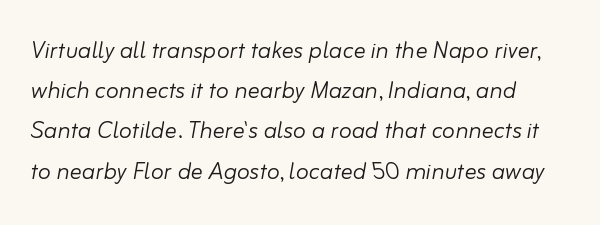
The image shows 30 px light type, italic (leaning right); set normal line spacing (1.34x), normal letter spacing, not underlined; low stroke contrast and a small x-height.
